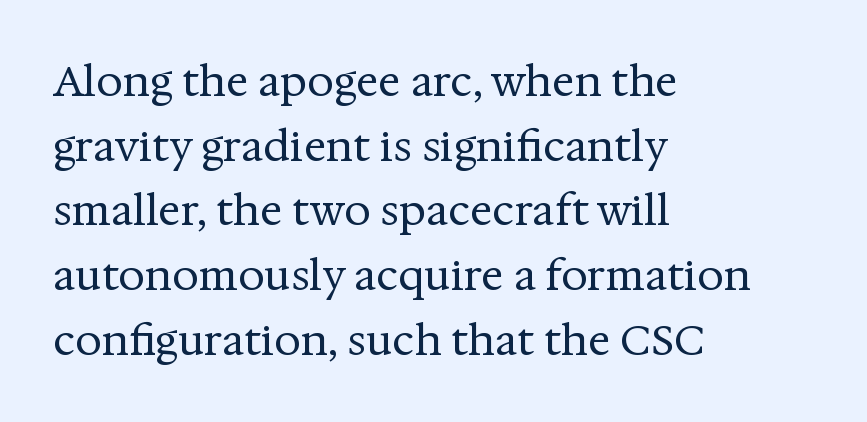
Honestly, the row spacing looks completely unremarkable. Serifs: yes, visible at the terminals of the letterforms. Stems and bowls with no extra thickness — not bold. Think of a printed novel: that variable character pitch is what you see here.
